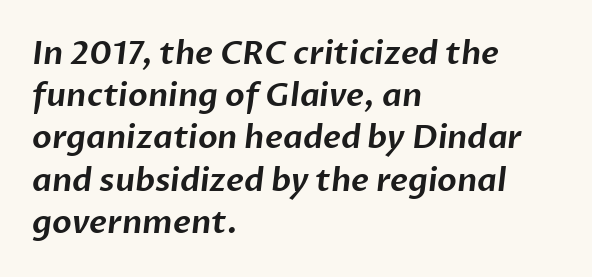
This block has exactly the height ordinary leading produces. Tracking value appears to be zero — textbook default spacing. You can tell from the bare stems that sans-serif type was used. Underline: absent.
